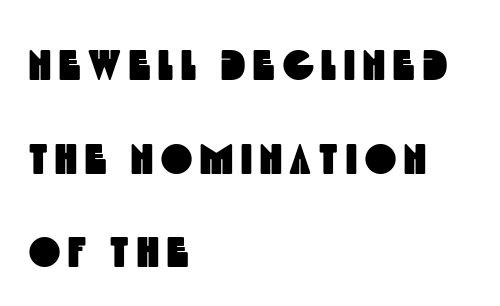
Q: Is the typeface a serif or a sans-serif typeface? A: Sans-serif.
Q: Is the text underlined? A: No.
Q: How is the paragraph aligned? A: Left-aligned.
Q: Is the spacing between lines tight, normal or loose? A: Loose.
Q: Width (condensed, normal, or wide)? A: Condensed.
Q: x-height? A: Large.
Q: Monospaced? A: No.
